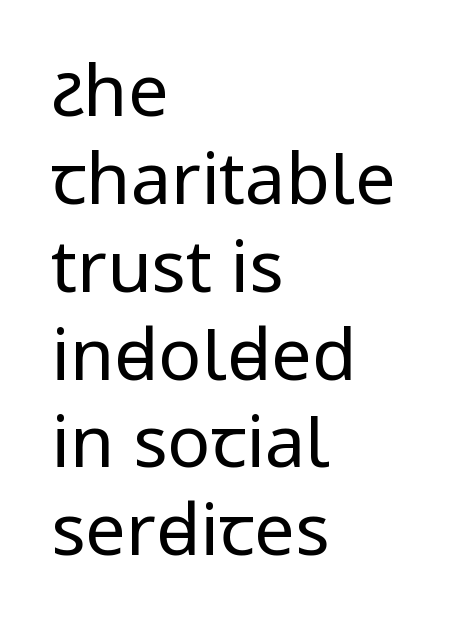
{"serif": "no", "italic": "no", "bold": "no", "weight": "regular", "width": "condensed", "stroke_contrast": "low", "underline": "no", "align": "left", "line_spacing_ratio": 1.22, "letter_spacing": "normal", "letter_spacing_em": 0.0, "glyph_px": 72}
